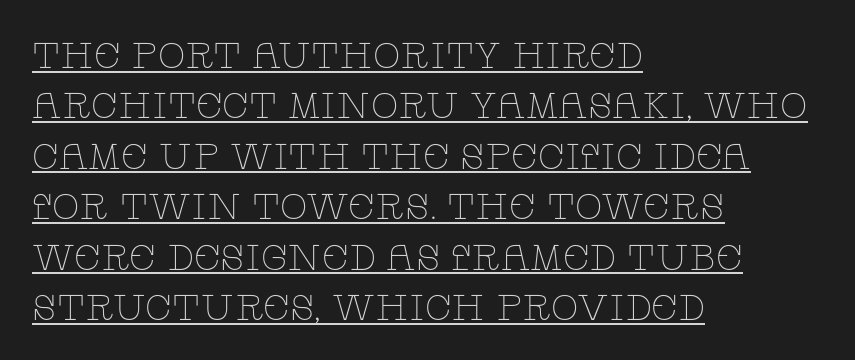
Q: Is the text bold? A: No.
Q: Is the text italic (slanted)? A: No, it is upright.
Q: Is the typeface a serif or a sans-serif typeface? A: Serif.
Q: Is the text underlined? A: Yes.
Q: How is the paragraph aligned? A: Left-aligned.
Q: Is the spacing between letters normal or unusually wide? A: Normal.
Q: Is the spacing between lines tight, normal or loose? A: Normal.
Q: Width (condensed, normal, or wide)? A: Wide.
Q: Stroke contrast? A: Low.
Q: x-height? A: Large.
Q: Monospaced? A: No.
